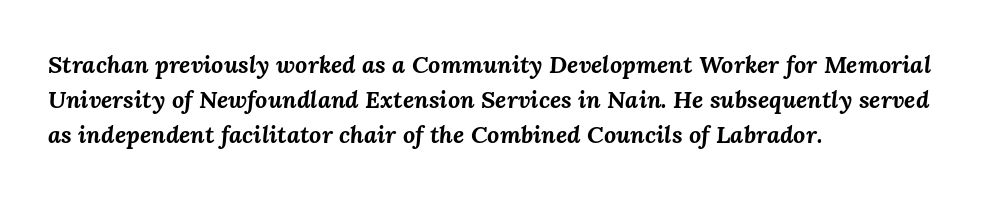
{"italic": "yes", "lean": "right", "slant_degrees": 3, "bold": "yes", "underline": "no", "align": "left", "line_spacing": "normal", "line_spacing_ratio": 1.45, "letter_spacing": "normal", "letter_spacing_em": 0.0, "glyph_px": 24}
